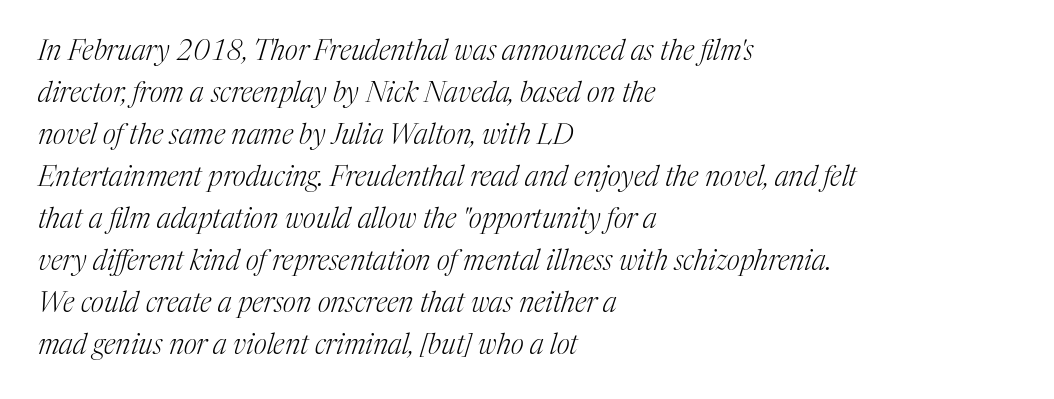
The image shows 28 px light serif type, italic (leaning right); set left-aligned, normal line spacing (1.5x), normal letter spacing, not underlined; medium stroke contrast and a medium x-height.
